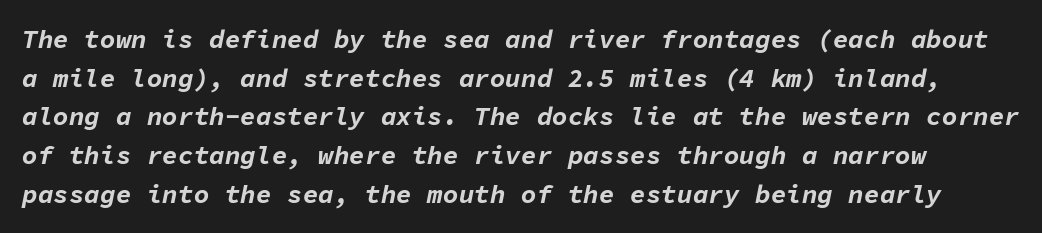
{"italic": "yes", "lean": "right", "slant_degrees": 11, "bold": "yes", "underline": "no", "line_spacing": "normal", "line_spacing_ratio": 1.49, "letter_spacing": "normal", "letter_spacing_em": 0.0, "glyph_px": 26}
